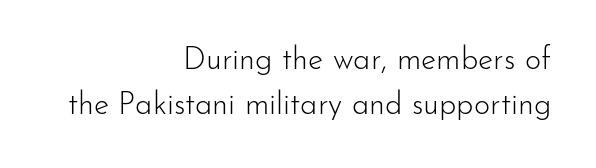
The image shows 31 px light sans-serif type, upright; set right-aligned, normal line spacing (1.46x), normal letter spacing, not underlined; low stroke contrast and a small x-height.
